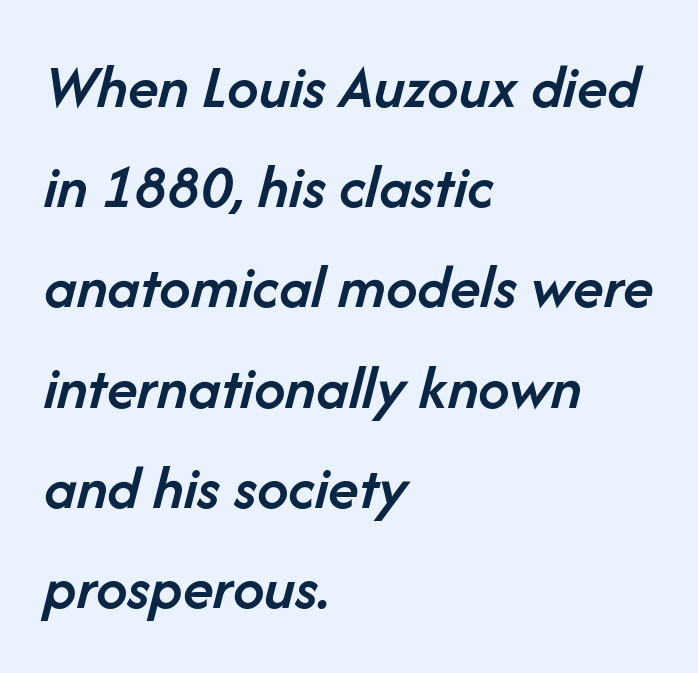
Q: Is the text bold? A: Semi-bold.
Q: Is the text italic (slanted)? A: Yes, it leans right by about 14 degrees.
Q: Is the text underlined? A: No.
Q: How is the paragraph aligned? A: Left-aligned.
Q: Is the spacing between letters normal or unusually wide? A: Normal.
Q: Is the spacing between lines tight, normal or loose? A: Normal.
Q: Width (condensed, normal, or wide)? A: Normal.
Q: Stroke contrast? A: Low.
Q: x-height? A: Medium.
Q: Monospaced? A: No.
